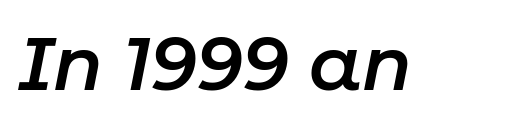
The image shows 73 px semibold type, italic (leaning right); set normal letter spacing, not underlined; low stroke contrast and a medium x-height.
